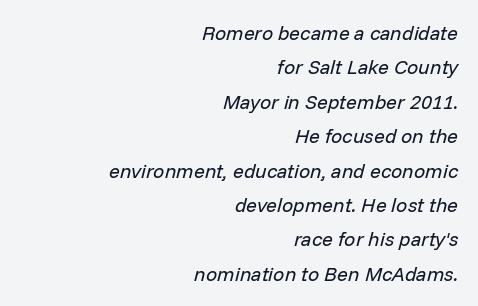
Q: Is the text bold? A: No.
Q: Is the text italic (slanted)? A: Yes, it leans right by about 14 degrees.
Q: Is the text underlined? A: No.
Q: How is the paragraph aligned? A: Right-aligned.
Q: Is the spacing between letters normal or unusually wide? A: Normal.
